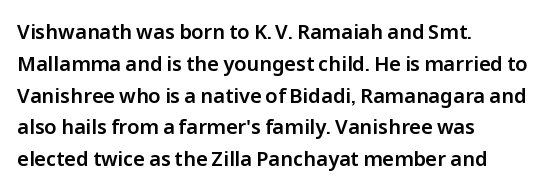
Q: Is the text italic (slanted)? A: No, it is upright.
Q: Is the text underlined? A: No.
Q: How is the paragraph aligned? A: Left-aligned.
Q: Is the spacing between letters normal or unusually wide? A: Normal.
Q: Is the spacing between lines tight, normal or loose? A: Normal.
